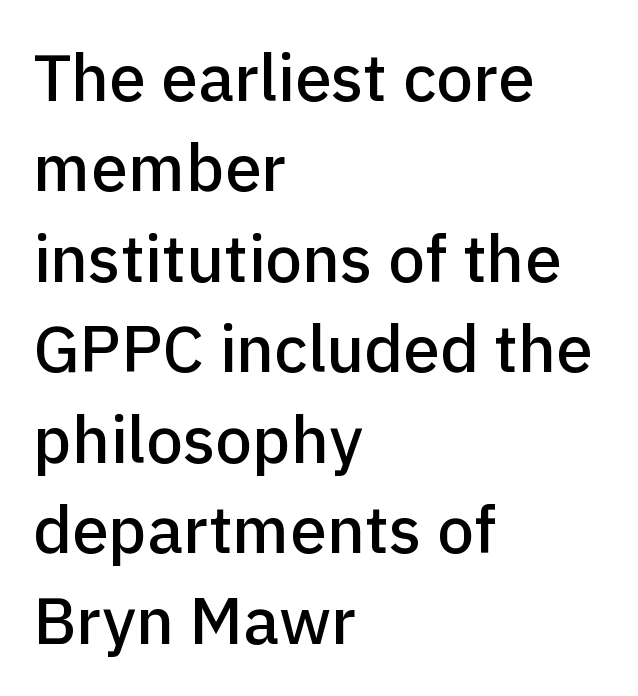
Q: Is the text italic (slanted)? A: No, it is upright.
Q: Is the typeface a serif or a sans-serif typeface? A: Sans-serif.
Q: Is the text underlined? A: No.
Q: How is the paragraph aligned? A: Left-aligned.
Q: Is the spacing between letters normal or unusually wide? A: Normal.
Q: Is the spacing between lines tight, normal or loose? A: Normal.
Q: Width (condensed, normal, or wide)? A: Normal.
Q: Stroke contrast? A: Low.
Q: x-height? A: Medium.
Q: Monospaced? A: No.
